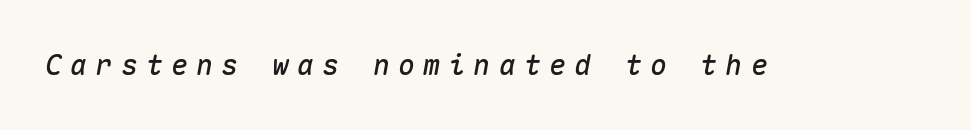
The image shows 28 px text type, italic (leaning right), monospaced; set unusually wide letter spacing (+0.3 em), not underlined; medium stroke contrast and a medium x-height.
